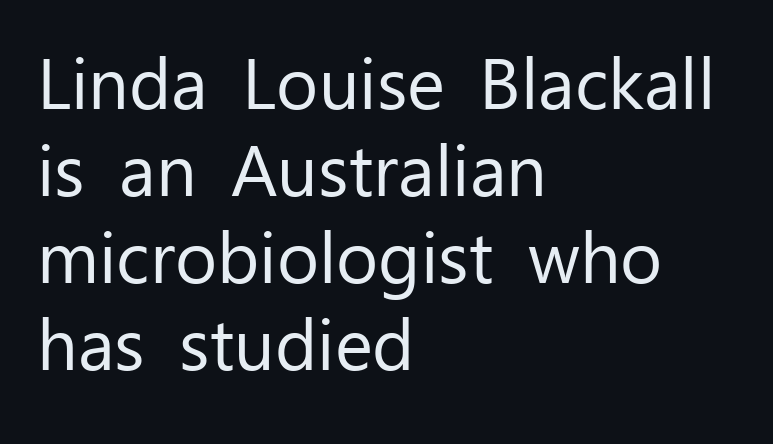
{"serif": "no", "italic": "no", "bold": "no", "weight": "regular", "width": "normal", "stroke_contrast": "low", "x_height": "medium", "monospaced": "no", "underline": "no", "align": "left", "line_spacing_ratio": 1.21, "letter_spacing": "normal", "letter_spacing_em": 0.0, "glyph_px": 72}
